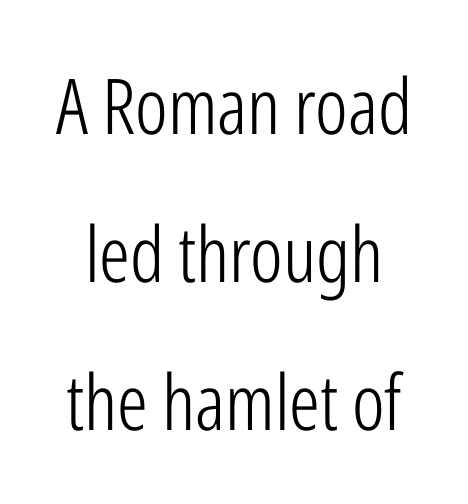
Observe the absence of serifs on each vertical stroke in this sample. A typesetter would call this proportional, since set widths differ per character. The typeface has the unassuming heft of standard copy or less. Quick note: not italic, upright.
